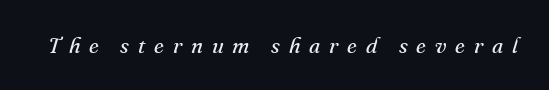
The image shows 22 px text type, italic (leaning right); set unusually wide letter spacing (+0.4 em), not underlined.
